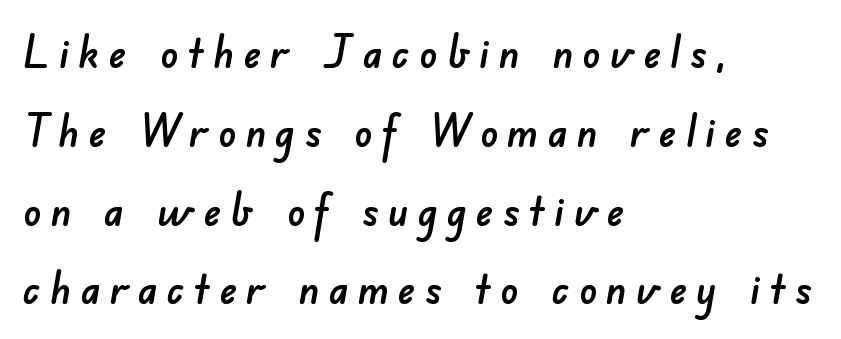
The image shows 44 px sans-serif type; set left-aligned, line spacing 1.79x, unusually wide letter spacing (+0.21 em), not underlined; low stroke contrast and a small x-height.
